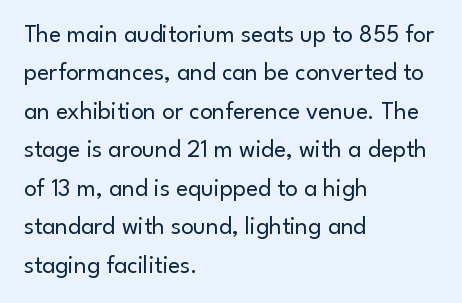
The image shows 25 px text type, upright; set left-aligned, normal line spacing (1.54x), normal letter spacing, not underlined.
